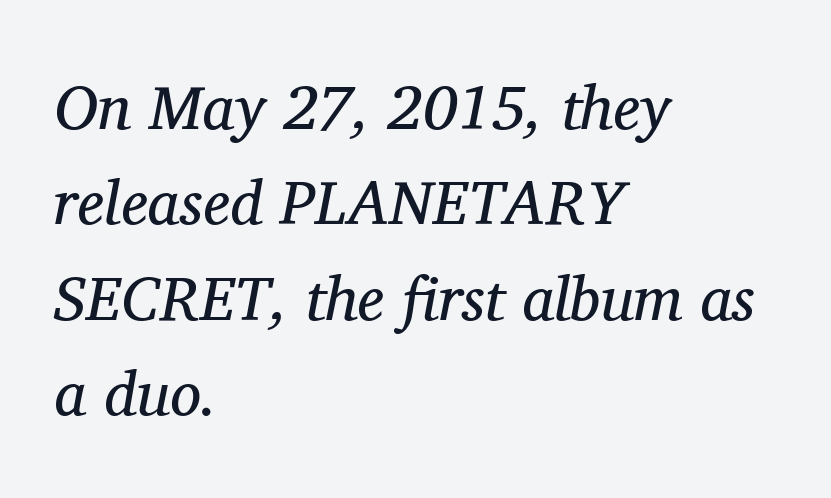
The image shows 62 px regular-weight serif type, italic (leaning right); set left-aligned, normal line spacing (1.54x), normal letter spacing, not underlined; medium stroke contrast and a medium x-height.
